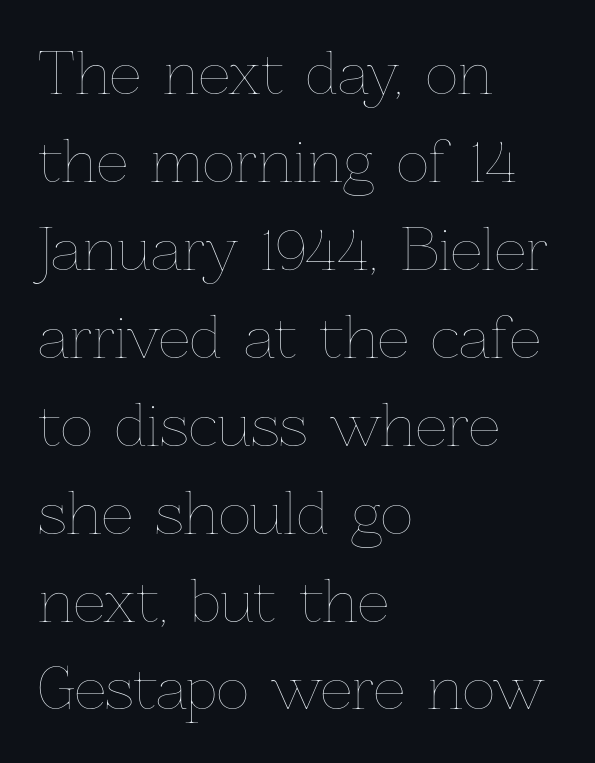
The image shows 56 px thin type, upright; set left-aligned, normal line spacing (1.57x), normal letter spacing, not underlined; low stroke contrast and a medium x-height.
